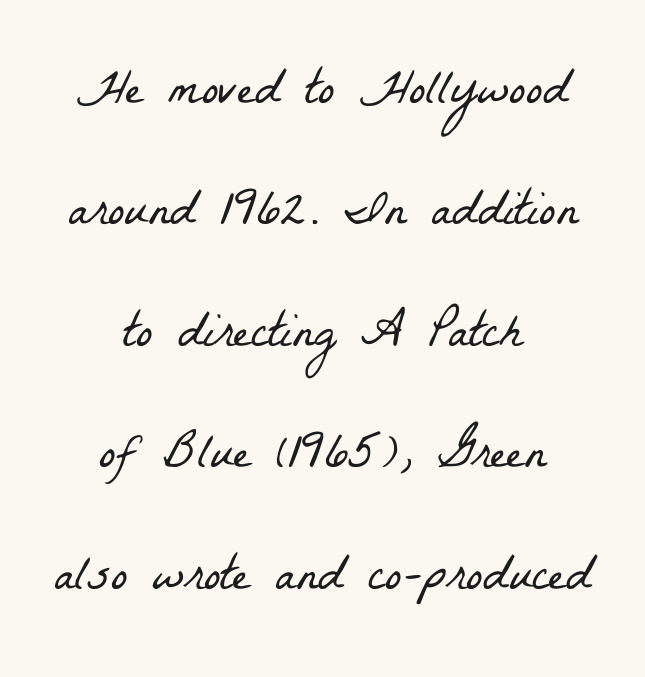
The specimen omits any rule beneath the text block's lines. Varying glyph widths throughout — classic text-font behaviour. Stroke thickness stays within the range of a standard reading face or lighter. I'd call this a serif setting — the letters wear small feet. The compositor balanced each line on the midline.
